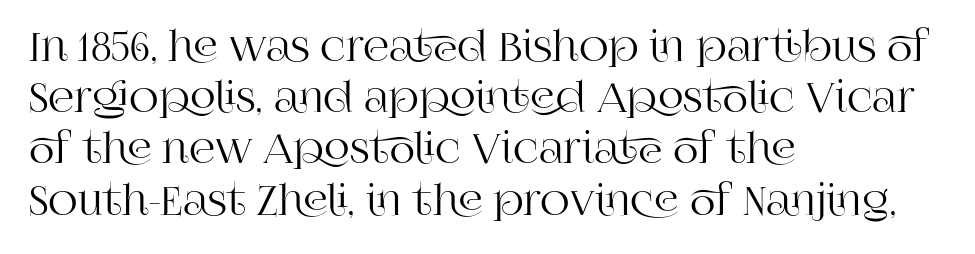
Caption: standard tracking, unaltered. The setting favours the left margin, as ordinary paragraphs usually do. Posture: straight, roman, zero tilt. The rendering uses natural spacing where letterforms have individual widths.
